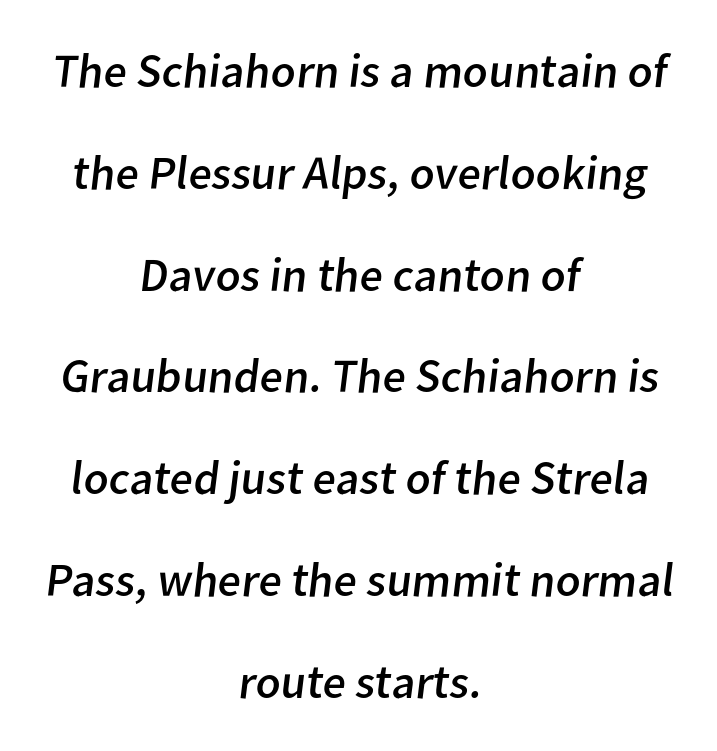
The image shows 48 px regular-weight sans-serif type; set centered, loose line spacing (2.12x), normal letter spacing, not underlined; low stroke contrast and a medium x-height.
